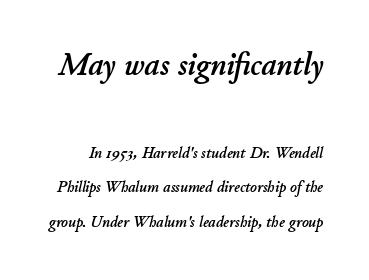
The image shows 33 px text type, italic (leaning right); set loose line spacing (2.16x), normal letter spacing, not underlined; the first (top) block is 2.06x larger; low stroke contrast and a small x-height.
